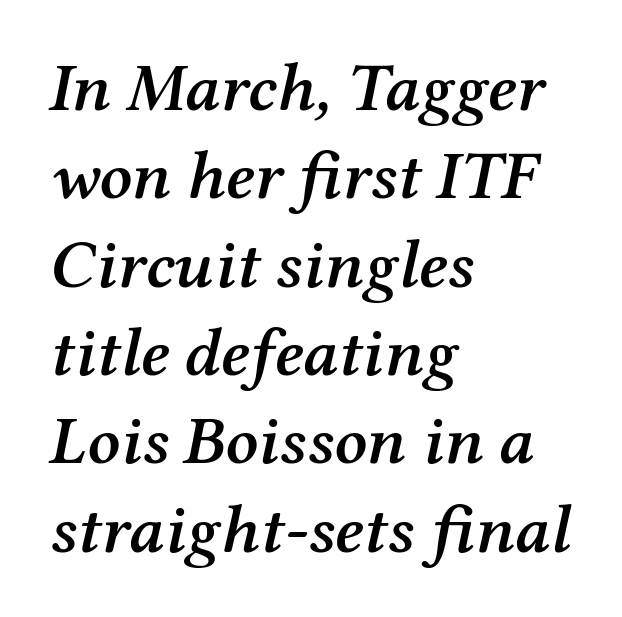
Descender tails drop into unmarked territory. Is this a fixed-width face? No — the glyphs have proportional, varying widths. The passage shown stacks its lines at a standard gap. Does extra space separate the letters? No, they use regular spacing. In terms of letterform style, serifs are clearly present.
